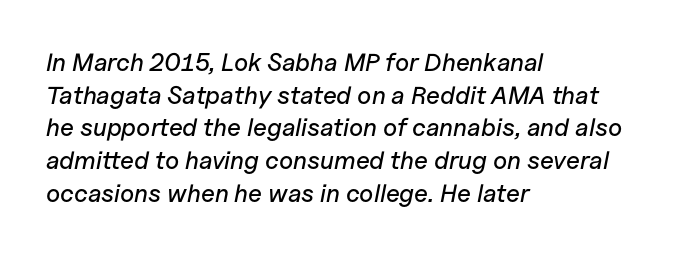
Q: Is the text italic (slanted)? A: Yes, it leans right by about 11 degrees.
Q: Is the text underlined? A: No.
Q: How is the paragraph aligned? A: Left-aligned.
Q: Is the spacing between letters normal or unusually wide? A: Normal.
Q: Is the spacing between lines tight, normal or loose? A: Normal.
